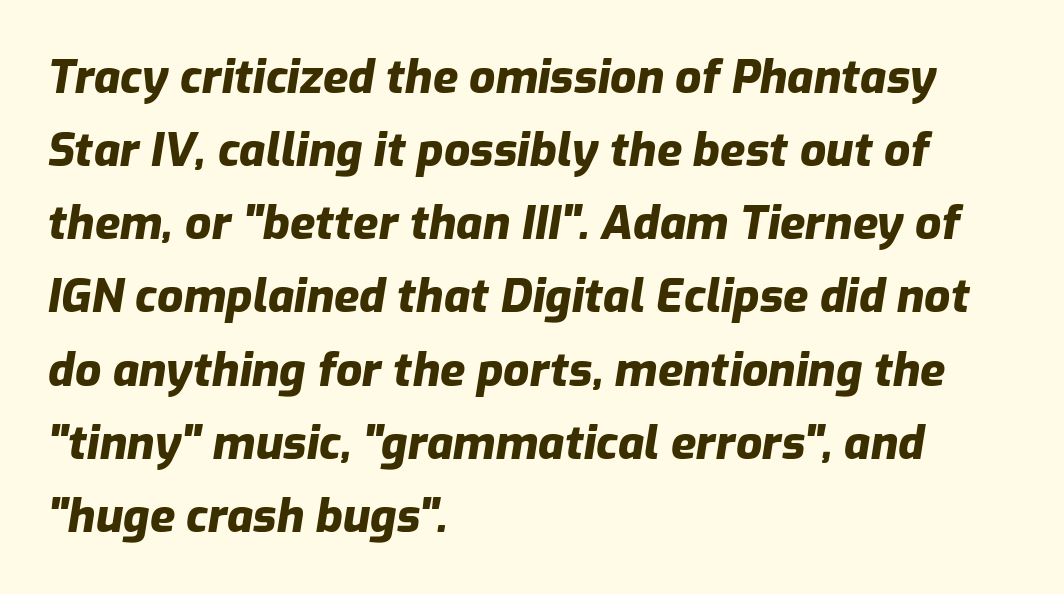
Q: Is the text bold? A: Yes.
Q: Is the text italic (slanted)? A: Yes, it leans right by about 9 degrees.
Q: Is the text underlined? A: No.
Q: How is the paragraph aligned? A: Left-aligned.
Q: Is the spacing between letters normal or unusually wide? A: Normal.
Q: Is the spacing between lines tight, normal or loose? A: Normal.
Q: Width (condensed, normal, or wide)? A: Normal.
Q: Stroke contrast? A: Low.
Q: x-height? A: Medium.
Q: Monospaced? A: No.
